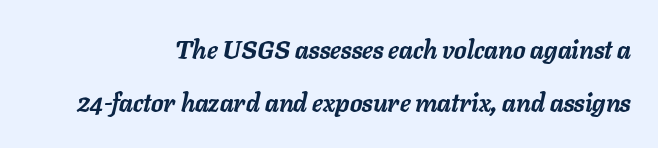
Each new line begins a long way beneath the previous one. The rendering anchors every line to the right-hand side. What weight is shown? A full bold with thick strokes. The letters are slanted; this is an italic face. The space beneath each line is pristine and unruled.
